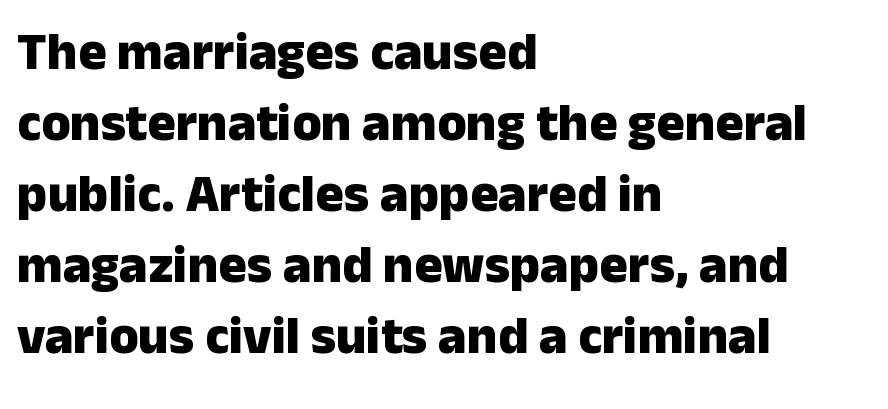
Think of a printed novel: that variable character pitch is what you see here. The ragged edge is on the right, which tells us the setting is flush left. Default kerning and tracking; the words read as compact shapes. The font family rendered here belongs to the sans-serif group. The foot of each line stays bare and open.
